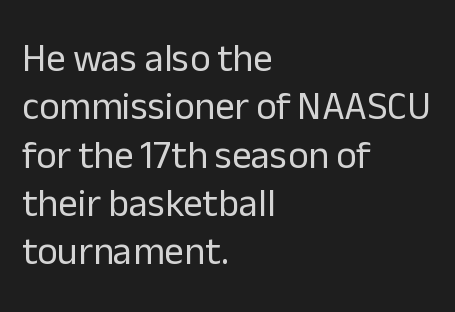
No heavy texture on the line: the type isn't bold. Quick note: not italic, upright. In CSS terms this would be text-align: left. How are the letters spaced? Ordinarily, with no added tracking. Spacing verdict: proportional, widths tailored to each character. The space beneath each line is pristine and unruled.
